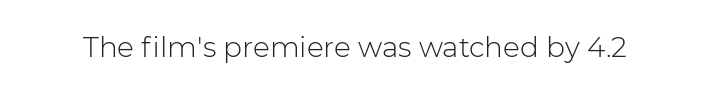
Q: Is the text bold? A: No.
Q: Is the text italic (slanted)? A: No, it is upright.
Q: Is the typeface a serif or a sans-serif typeface? A: Sans-serif.
Q: Is the text underlined? A: No.
Q: Is the spacing between letters normal or unusually wide? A: Normal.
Q: Width (condensed, normal, or wide)? A: Normal.
Q: Stroke contrast? A: Low.
Q: x-height? A: Medium.
Q: Monospaced? A: No.
